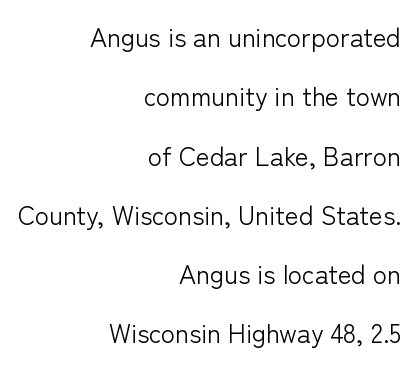
Decoration check: the copy has no underline. Bold? No — there's no thickening of the strokes. The specimen reads as upright at a glance. In terms of letterspacing, this is plain default setting.
